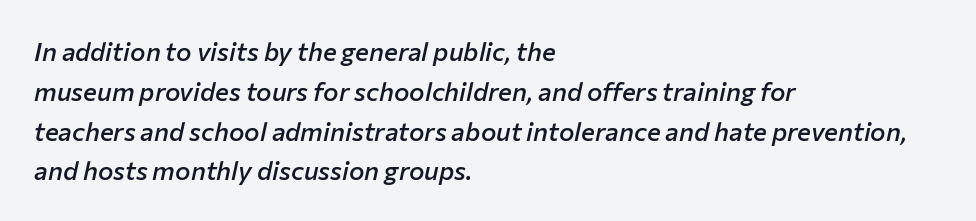
The image shows 26 px text type, italic (leaning right); set left-aligned, normal line spacing (1.53x), normal letter spacing, not underlined.
